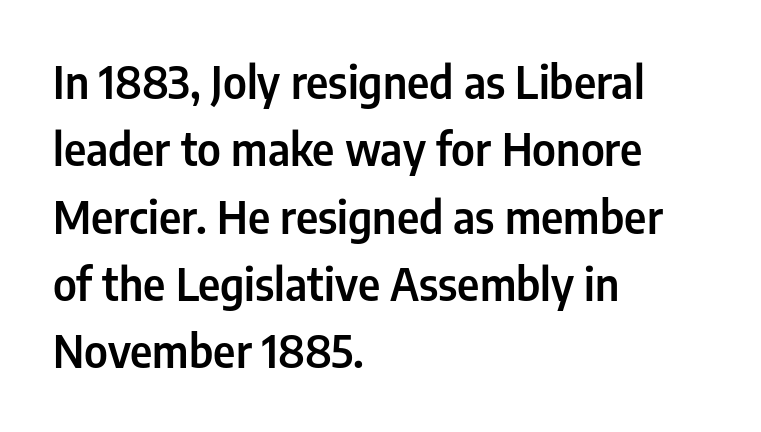
Q: Is the text italic (slanted)? A: No, it is upright.
Q: Is the typeface a serif or a sans-serif typeface? A: Sans-serif.
Q: Is the text underlined? A: No.
Q: How is the paragraph aligned? A: Left-aligned.
Q: Is the spacing between letters normal or unusually wide? A: Normal.
Q: Is the spacing between lines tight, normal or loose? A: Normal.
Q: Width (condensed, normal, or wide)? A: Condensed.
Q: Stroke contrast? A: Low.
Q: x-height? A: Medium.
Q: Monospaced? A: No.
